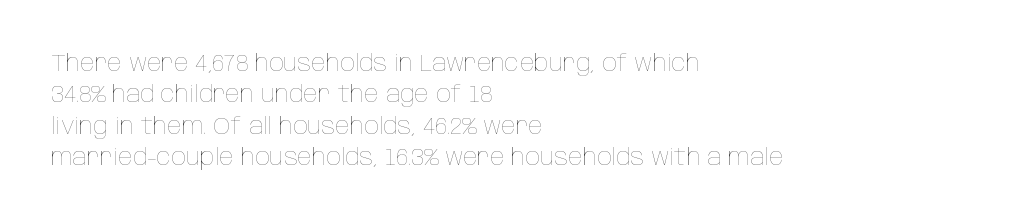
What stands out about the letter spacing? Nothing — it is the standard amount. Unmarked baselines from the first word to the last. The rendering anchors every line to the left-hand side. Regarding leading, the lines here are spaced in the standard way. Compared with a typical body face, this is equally light or lighter still. In terms of posture, this sample is upright.
